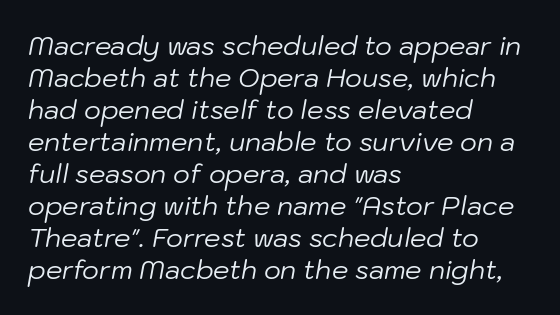
Horizontal alignment here is leftward, the default for most running prose. The gap between lines stays unmarked. If you drew a line through each stem, it would be angled. The typesetting does not lean heavy: it is not bold. The line texture is even and compact thanks to regular tracking.
